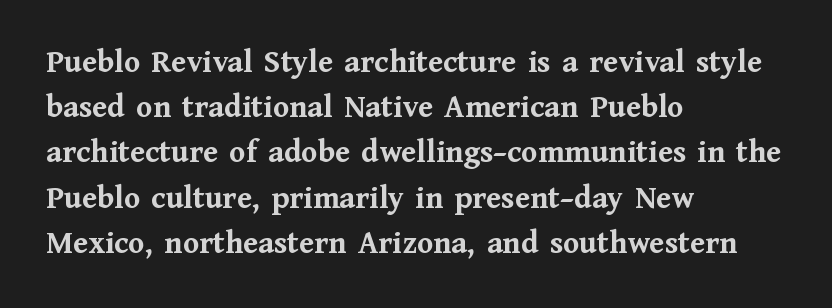
{"serif": "yes", "italic": "no", "bold": "yes", "weight": "semibold", "width": "normal", "stroke_contrast": "medium", "x_height": "medium", "monospaced": "no", "underline": "no", "align": "left", "line_spacing": "normal", "line_spacing_ratio": 1.37, "letter_spacing": "normal", "letter_spacing_em": 0.0, "glyph_px": 33}
